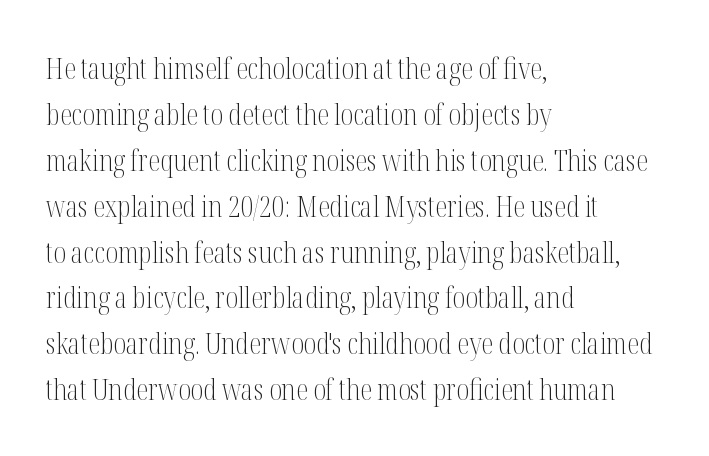
Q: Is the text bold? A: No.
Q: Is the text italic (slanted)? A: No, it is upright.
Q: Is the typeface a serif or a sans-serif typeface? A: Serif.
Q: Is the text underlined? A: No.
Q: How is the paragraph aligned? A: Left-aligned.
Q: Is the spacing between letters normal or unusually wide? A: Normal.
Q: Is the spacing between lines tight, normal or loose? A: Normal.
Q: Width (condensed, normal, or wide)? A: Condensed.
Q: Stroke contrast? A: Medium.
Q: x-height? A: Medium.
Q: Monospaced? A: No.
